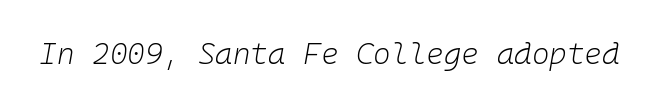
{"italic": "yes", "lean": "right", "slant_degrees": 10, "bold": "no", "weight": "light", "width": "normal", "stroke_contrast": "low", "x_height": "medium", "monospaced": "yes", "underline": "no", "letter_spacing": "normal", "letter_spacing_em": 0.0, "glyph_px": 30}
